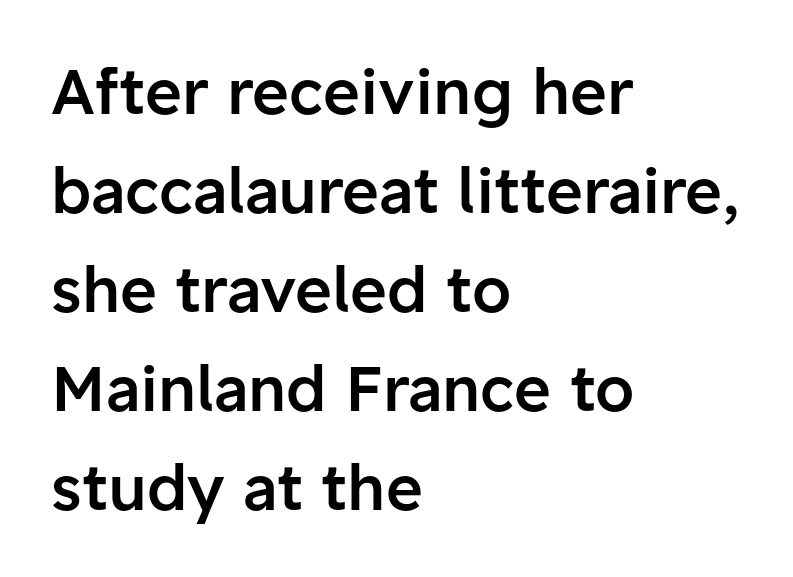
The image shows 63 px semibold sans-serif type, upright; set left-aligned, normal line spacing (1.57x), normal letter spacing, not underlined; low stroke contrast and a medium x-height.
